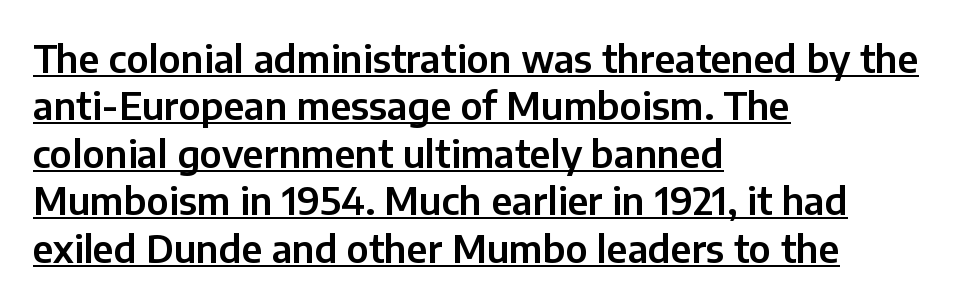
Reading down the block, your eye returns to a fixed left position each line. If you drew a line through each stem, it would be perfectly vertical. Stroke terminals: plain, sans-serif. What decoration does the sample have? An underline. Proportional: the letters do not fall into vertical columns. The block of text has a typical density, with ordinary space between rows.
